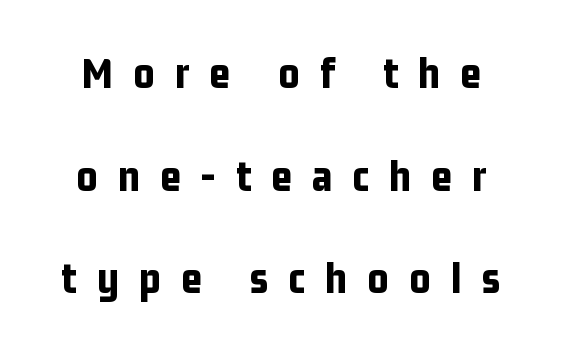
The letters stand upright; this is a roman face. The designer went with a sans here, leaving each stem footless. As a designer I'd log this as weight 700, bold. Descender tails drop into unmarked territory. Here the designer chose a conventional face with non-uniform glyph widths.
